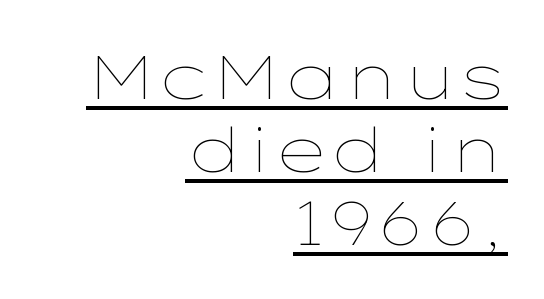
The image shows 62 px thin, wide type, upright; set right-aligned, line spacing 1.18x, normal letter spacing, underlined; low stroke contrast and a medium x-height.
